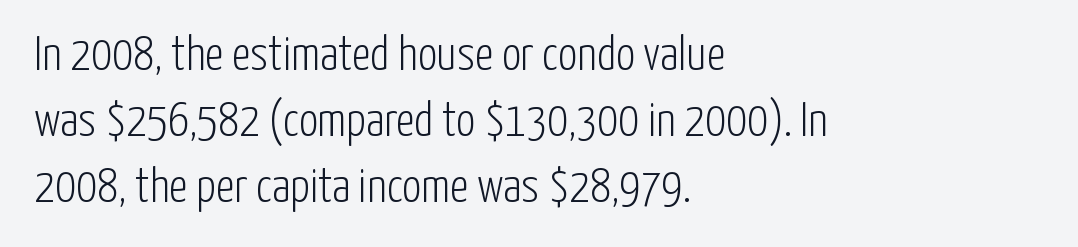
Q: Is the text bold? A: No.
Q: Is the text italic (slanted)? A: No, it is upright.
Q: Is the typeface a serif or a sans-serif typeface? A: Sans-serif.
Q: Is the text underlined? A: No.
Q: How is the paragraph aligned? A: Left-aligned.
Q: Is the spacing between letters normal or unusually wide? A: Normal.
Q: Is the spacing between lines tight, normal or loose? A: Normal.
Q: Width (condensed, normal, or wide)? A: Condensed.
Q: Stroke contrast? A: Low.
Q: x-height? A: Medium.
Q: Monospaced? A: No.
